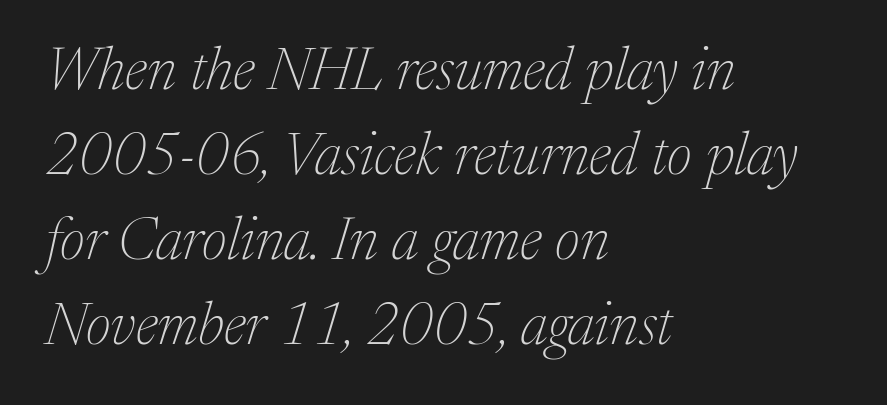
The image shows 59 px thin serif type, italic (leaning right); set left-aligned, normal line spacing (1.44x), normal letter spacing, not underlined; medium stroke contrast and a medium x-height.
